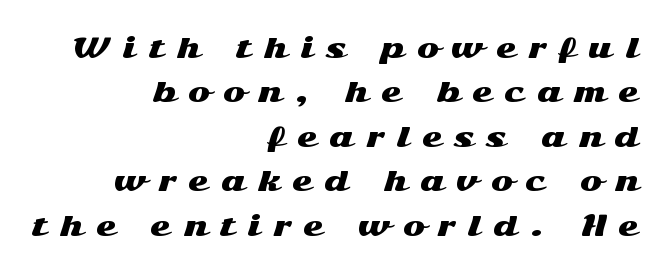
{"underline": "no", "align": "right", "line_spacing_ratio": 1.71, "letter_spacing": "wide", "letter_spacing_em": 0.49, "glyph_px": 26}
